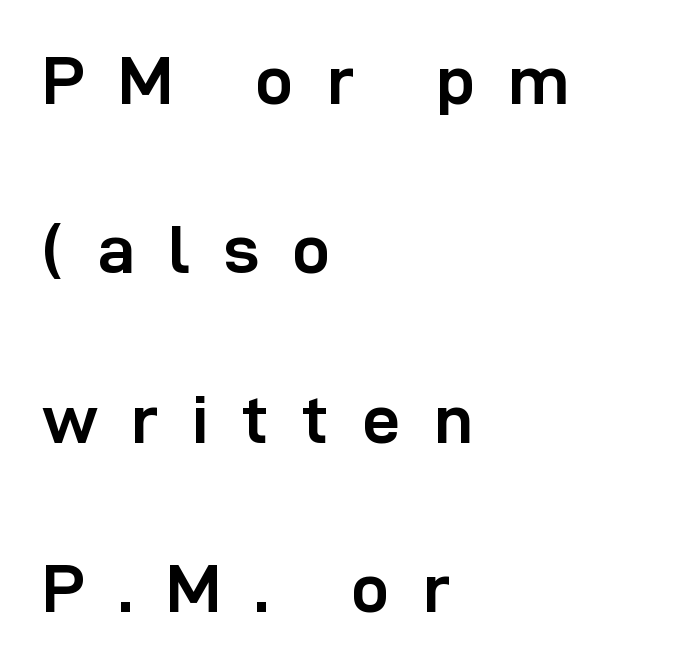
Interline gaps are noticeably wide in this sample. This is sans-serif lettering, the kind often seen on screens and signage. Underlining? Definitely not there. Students, this is bold: see how much ink each stroke carries.
